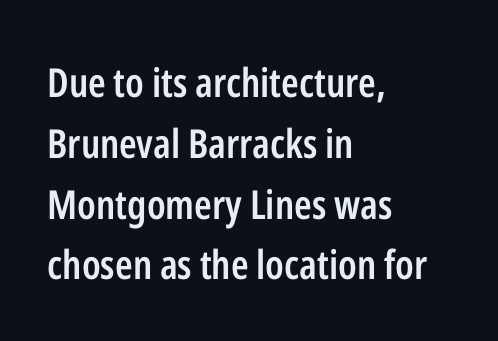
{"serif": "no", "italic": "no", "bold": "semi", "weight": "semibold", "width": "condensed", "stroke_contrast": "low", "x_height": "medium", "monospaced": "no", "underline": "no", "align": "left", "line_spacing": "normal", "line_spacing_ratio": 1.52, "letter_spacing": "normal", "letter_spacing_em": 0.0, "glyph_px": 40}
